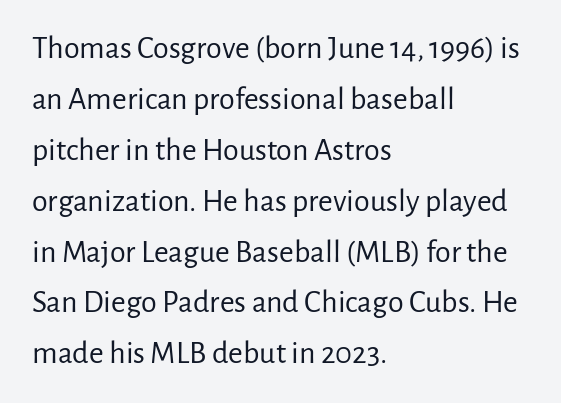
{"serif": "no", "italic": "no", "bold": "no", "weight": "regular", "width": "normal", "stroke_contrast": "low", "x_height": "medium", "monospaced": "no", "underline": "no", "align": "left", "line_spacing": "normal", "line_spacing_ratio": 1.59, "letter_spacing": "normal", "letter_spacing_em": 0.0, "glyph_px": 32}
